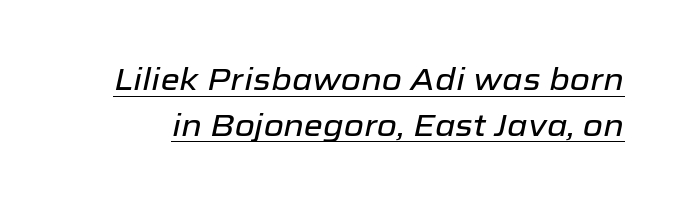
Q: Is the text italic (slanted)? A: Yes, it leans right by about 12 degrees.
Q: Is the text underlined? A: Yes.
Q: Is the spacing between letters normal or unusually wide? A: Normal.
Q: Is the spacing between lines tight, normal or loose? A: Normal.
Q: Width (condensed, normal, or wide)? A: Normal.
Q: Stroke contrast? A: Low.
Q: x-height? A: Medium.
Q: Monospaced? A: No.
